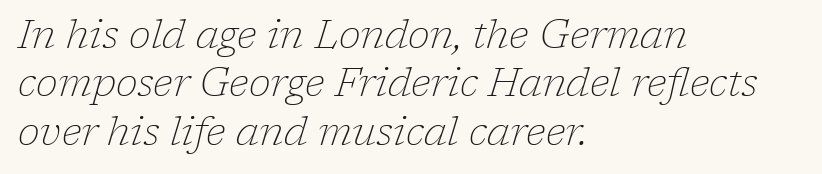
{"serif": "yes", "italic": "yes", "lean": "right", "slant_degrees": 17, "bold": "no", "weight": "thin", "width": "normal", "stroke_contrast": "low", "x_height": "medium", "monospaced": "no", "underline": "no", "align": "left", "line_spacing_ratio": 1.21, "letter_spacing": "normal", "letter_spacing_em": 0.0, "glyph_px": 40}
